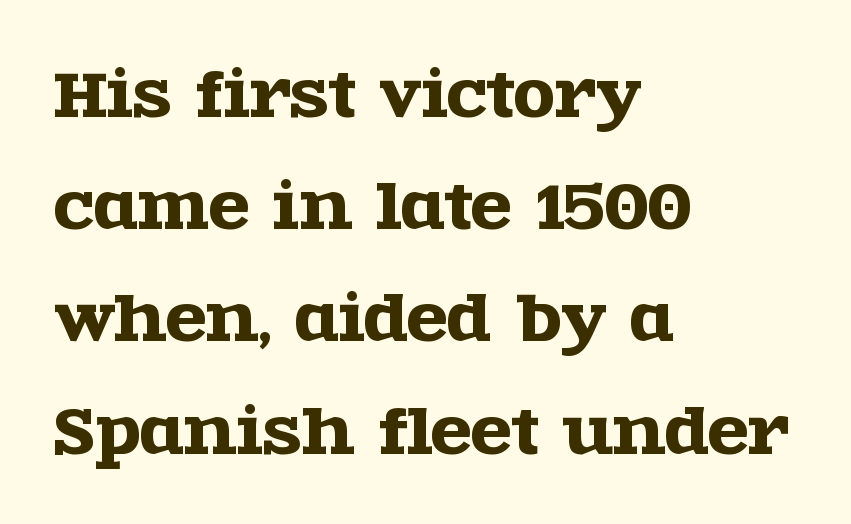
The image shows 60 px wide serif type, upright; set left-aligned, line spacing 1.87x, normal letter spacing, not underlined; a large x-height.
